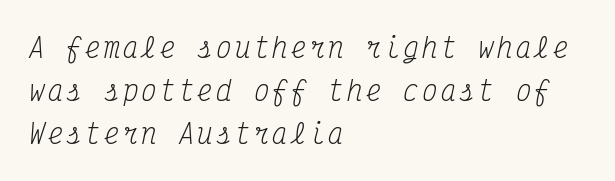
The image shows 26 px text type, italic (leaning right); set left-aligned, normal line spacing (1.66x), not underlined.
